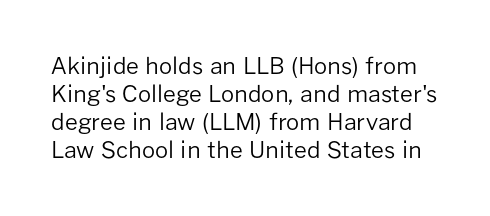
{"italic": "no", "bold": "no", "underline": "no", "line_spacing_ratio": 1.22, "letter_spacing": "normal", "letter_spacing_em": 0.0, "glyph_px": 23}
